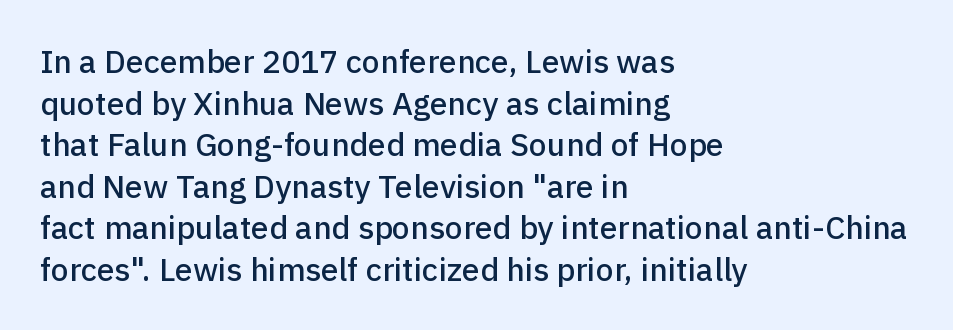
These lines were composed using upright roman letters. The horizontal fit of the characters is conventional and even. The rows are spaced the way most documents space them. Rule under the text: the space is simply empty. This sample has the flowing, uneven cadence of proportional lettering.
